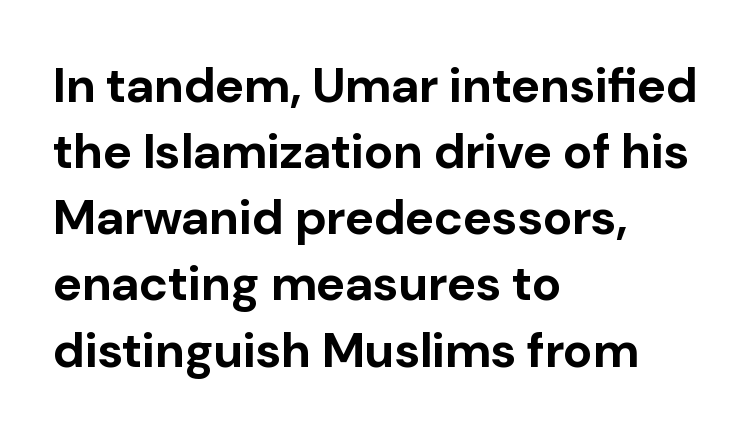
Horizontally, the lines are justified to the leading edge only. Interline gaps are of average width in this sample. The axis of the letterforms is exactly vertical. Does the weight exceed regular? Yes, all the way to bold. The horizontal fit of the characters is conventional and even.
